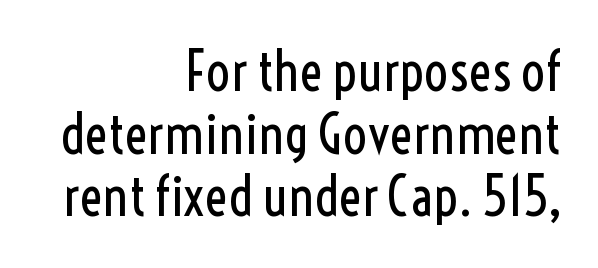
The image shows 54 px regular-weight, condensed sans-serif type, upright; set right-aligned, line spacing 1.16x, normal letter spacing, not underlined; a medium x-height.
